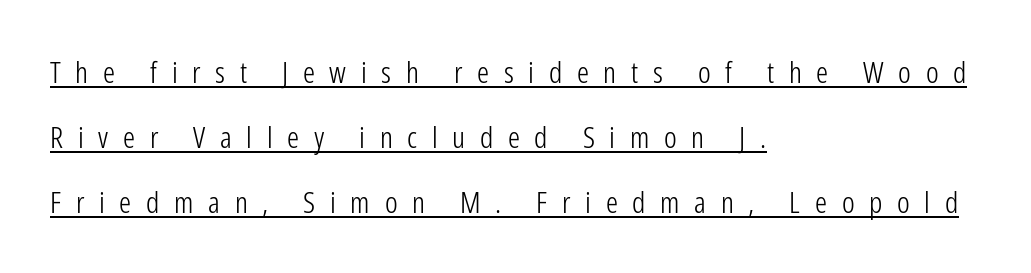
{"serif": "no", "italic": "no", "bold": "no", "weight": "light", "width": "condensed", "stroke_contrast": "low", "x_height": "medium", "monospaced": "no", "underline": "yes", "align": "left", "line_spacing": "loose", "line_spacing_ratio": 2.17, "letter_spacing": "wide", "letter_spacing_em": 0.49, "glyph_px": 30}
